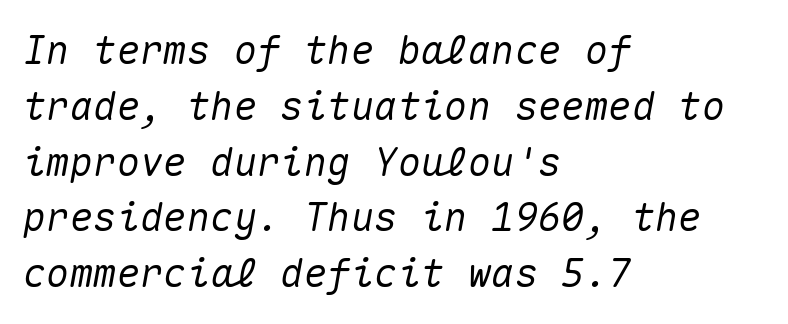
{"italic": "yes", "lean": "right", "slant_degrees": 10, "width": "normal", "stroke_contrast": "medium", "x_height": "medium", "monospaced": "yes", "underline": "no", "align": "left", "line_spacing": "normal", "line_spacing_ratio": 1.43, "letter_spacing": "normal", "letter_spacing_em": 0.0, "glyph_px": 39}
